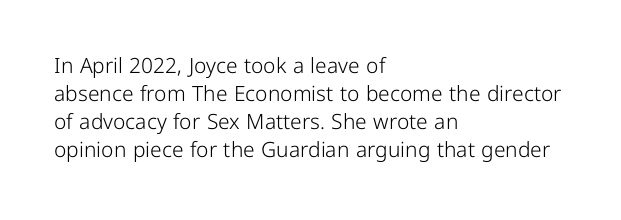
The image shows 21 px text type, upright; set left-aligned, normal line spacing (1.33x), normal letter spacing, not underlined.
